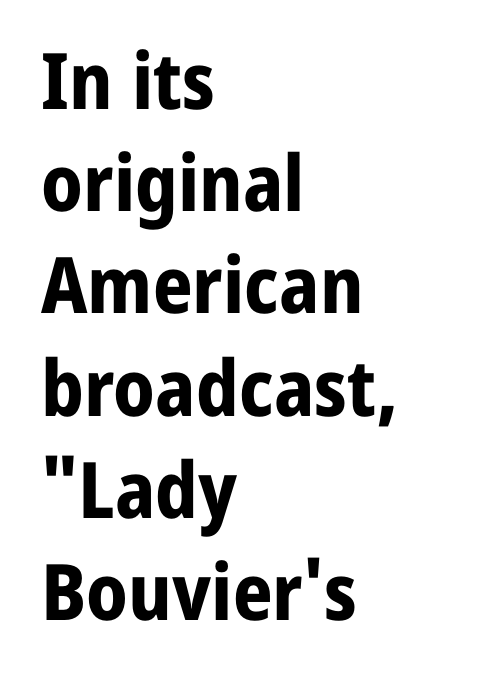
The image shows 78 px bold sans-serif type, upright; set left-aligned, normal line spacing (1.31x), normal letter spacing, not underlined; low stroke contrast and a medium x-height.
